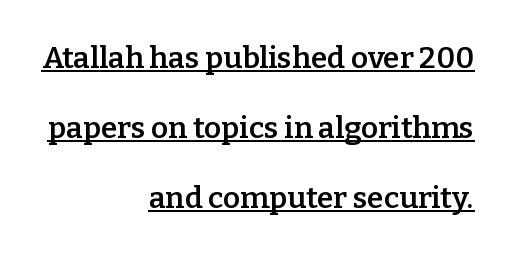
Q: Is the text bold? A: Semi-bold.
Q: Is the text italic (slanted)? A: No, it is upright.
Q: Is the typeface a serif or a sans-serif typeface? A: Serif.
Q: Is the text underlined? A: Yes.
Q: How is the paragraph aligned? A: Right-aligned.
Q: Is the spacing between letters normal or unusually wide? A: Normal.
Q: Is the spacing between lines tight, normal or loose? A: Loose.
Q: Width (condensed, normal, or wide)? A: Normal.
Q: Stroke contrast? A: Low.
Q: x-height? A: Medium.
Q: Monospaced? A: No.
